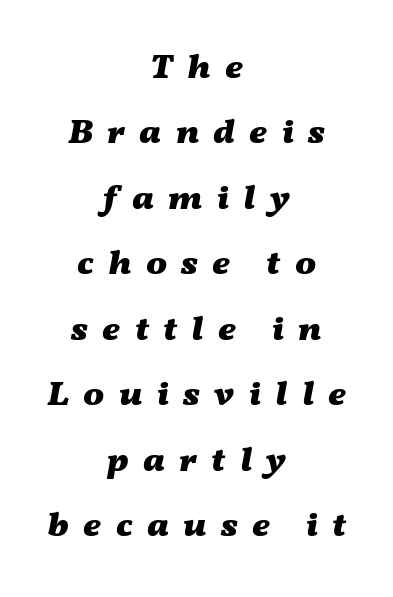
The image shows 35 px heavy, wide type, italic (leaning right); set centered, line spacing 1.87x, unusually wide letter spacing (+0.41 em), not underlined; medium stroke contrast and a medium x-height.
